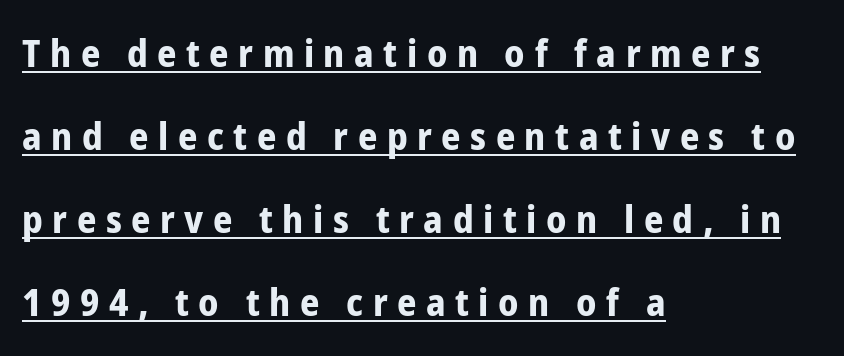
The image shows 38 px bold, condensed sans-serif type, upright; set left-aligned, loose line spacing (2.18x), unusually wide letter spacing (+0.25 em), underlined; low stroke contrast and a medium x-height.
